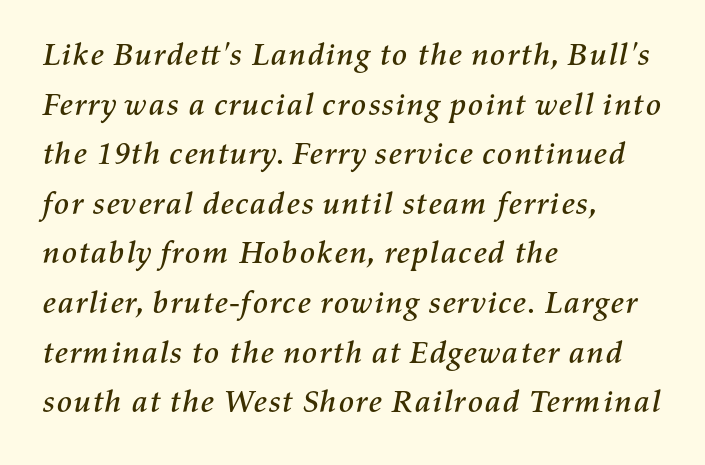
The image shows 32 px text type, italic (leaning right); set left-aligned, normal line spacing (1.55x), normal letter spacing, not underlined; medium stroke contrast and a medium x-height.
